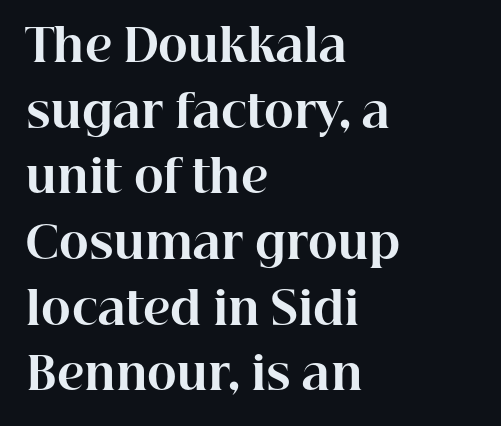
Check the space under the baseline: it is left empty. Leading: standard. A classic flush-left, rag-right setting is used for this passage. Vertical strokes here are truly vertical. Its strokes are broad and dark, the hallmark of bold type. I'd call this a serif setting — the letters wear small feet.
